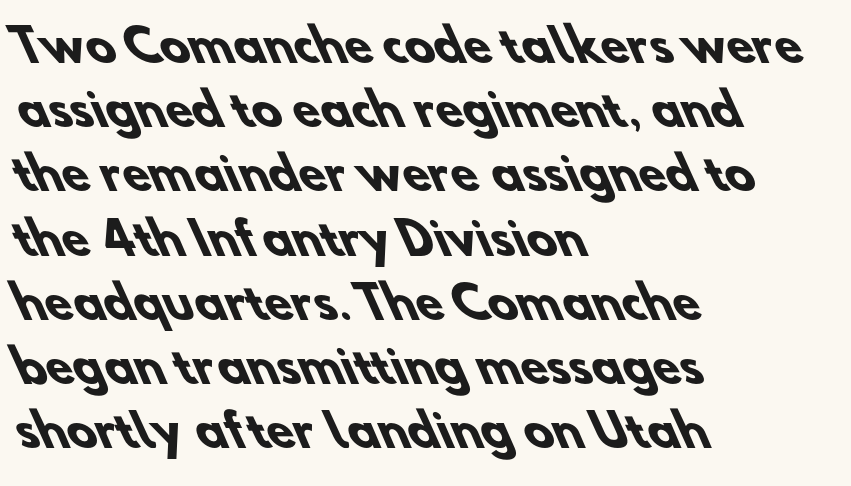
{"serif": "no", "bold": "yes", "weight": "heavy", "width": "normal", "stroke_contrast": "low", "x_height": "small", "monospaced": "no", "underline": "no", "align": "left", "line_spacing": "normal", "line_spacing_ratio": 1.46, "letter_spacing": "normal", "letter_spacing_em": 0.0, "glyph_px": 44}
